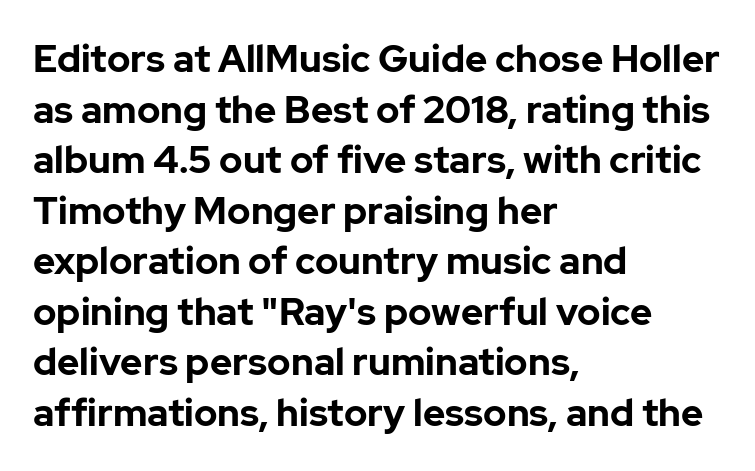
{"serif": "no", "italic": "no", "bold": "yes", "weight": "bold", "width": "normal", "stroke_contrast": "low", "x_height": "medium", "monospaced": "no", "underline": "no", "align": "left", "line_spacing": "normal", "line_spacing_ratio": 1.33, "letter_spacing": "normal", "letter_spacing_em": 0.0, "glyph_px": 38}
